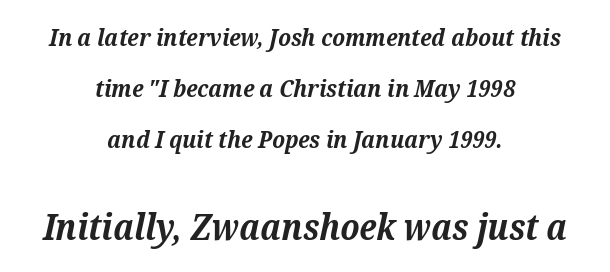
{"serif": "yes", "italic": "yes", "lean": "right", "slant_degrees": 12, "bold": "yes", "weight": "bold", "width": "normal", "stroke_contrast": "medium", "x_height": "medium", "monospaced": "no", "underline": "no", "align": "center", "line_spacing": "loose", "line_spacing_ratio": 2.12, "letter_spacing": "normal", "letter_spacing_em": 0.0, "larger_block": "second", "size_ratio": 1.5, "glyph_px": 36}
